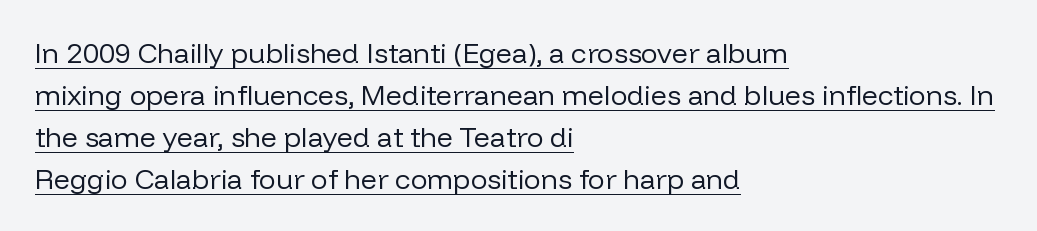
Q: Is the text bold? A: No.
Q: Is the text italic (slanted)? A: No, it is upright.
Q: Is the typeface a serif or a sans-serif typeface? A: Sans-serif.
Q: Is the text underlined? A: Yes.
Q: How is the paragraph aligned? A: Left-aligned.
Q: Is the spacing between letters normal or unusually wide? A: Normal.
Q: Is the spacing between lines tight, normal or loose? A: Normal.
Q: Width (condensed, normal, or wide)? A: Normal.
Q: Stroke contrast? A: Low.
Q: x-height? A: Medium.
Q: Monospaced? A: No.
